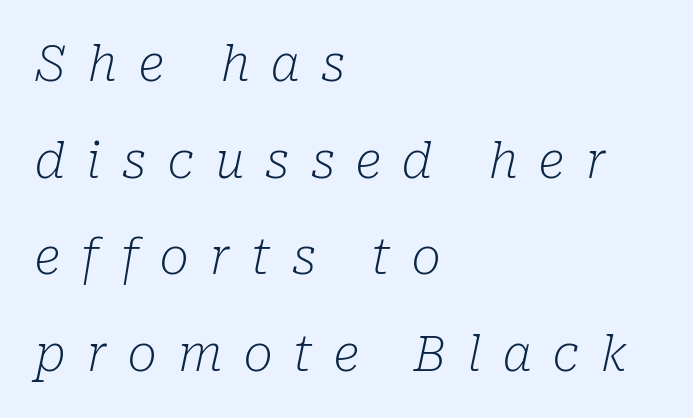
{"serif": "yes", "italic": "yes", "lean": "right", "slant_degrees": 10, "bold": "no", "weight": "light", "width": "normal", "stroke_contrast": "low", "x_height": "medium", "monospaced": "no", "underline": "no", "align": "left", "line_spacing": "loose", "line_spacing_ratio": 1.97, "letter_spacing": "wide", "letter_spacing_em": 0.44, "glyph_px": 49}
